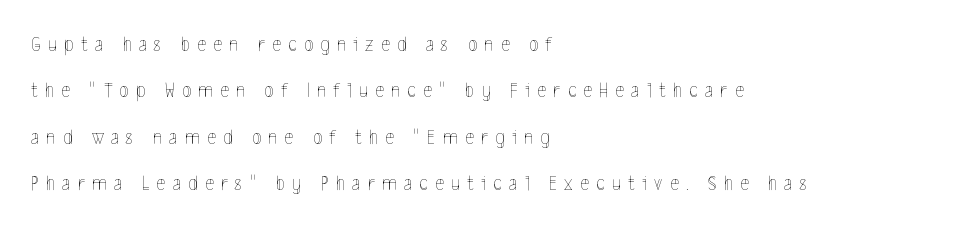
{"italic": "no", "bold": "no", "underline": "no", "align": "left", "line_spacing": "loose", "line_spacing_ratio": 2.21, "letter_spacing": "wide", "letter_spacing_em": 0.35, "glyph_px": 21}
